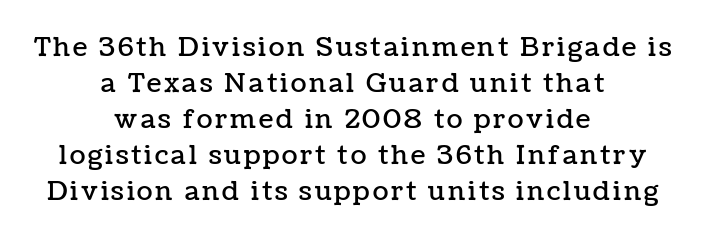
The image shows 26 px text type, upright; set centered, normal line spacing (1.38x), not underlined.
